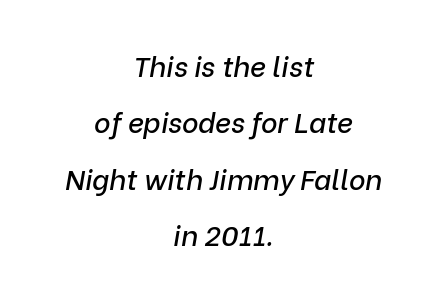
The text block is weighted toward neither margin, spreading evenly from the middle. Whoever set this chose breathing room over compactness in the vertical rhythm. You could not count columns in this text — the font is proportionally spaced. The glyphs are unaccompanied by any horizontal stroke below them.
